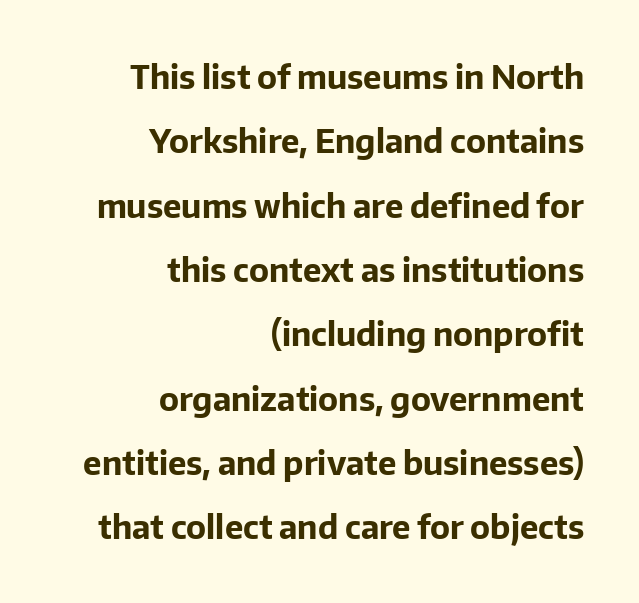
To sum up the face: it is a sans, with no serifs. The string is rendered with underlining switched off. Stroke thickness is high; the sample reads as a true bold. Here the designer chose a conventional face with non-uniform glyph widths. All the whitespace from short lines collects on the left. Summary of vertical rhythm: relaxed, with wide interline spacing.
